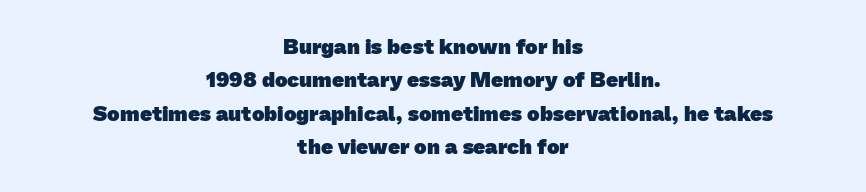
The image shows 21 px bold type; set centered, normal line spacing (1.59x), normal letter spacing, not underlined.
